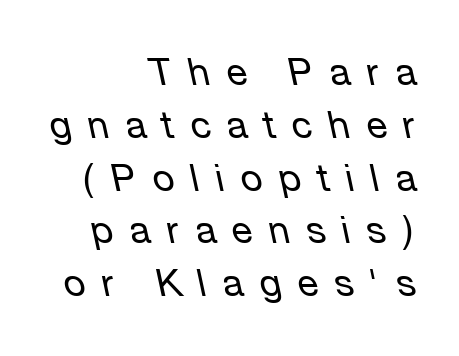
Each letter keeps its own natural width here, so spacing adapts to shape. If you measured baseline to baseline, you'd find a middling distance. Looking at the ascenders, they clearly lean. Lines of text with bare space underneath.
